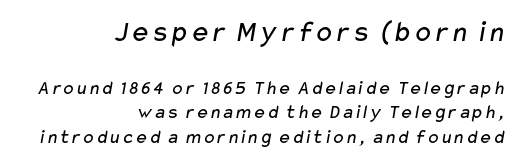
The image shows 30 px regular-weight, wide sans-serif type; set right-aligned, line spacing 1.23x, normal letter spacing, not underlined; the first (top) block is 1.5x larger; low stroke contrast and a medium x-height.
